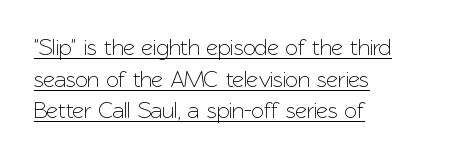
The vertical gap from one line to the next is medium. Notice how a bar underscores the lettering throughout. Tracking value appears to be zero — textbook default spacing. Line starts are locked; line ends wander.
